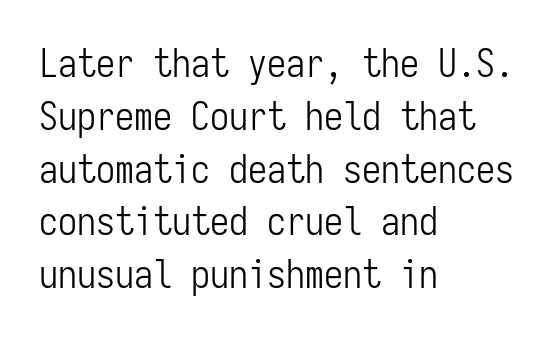
Q: Is the text bold? A: No.
Q: Is the text italic (slanted)? A: No, it is upright.
Q: Is the typeface a serif or a sans-serif typeface? A: Sans-serif.
Q: Is the text underlined? A: No.
Q: How is the paragraph aligned? A: Left-aligned.
Q: Is the spacing between letters normal or unusually wide? A: Normal.
Q: Is the spacing between lines tight, normal or loose? A: Normal.
Q: Width (condensed, normal, or wide)? A: Condensed.
Q: Stroke contrast? A: Low.
Q: x-height? A: Medium.
Q: Monospaced? A: Yes.
